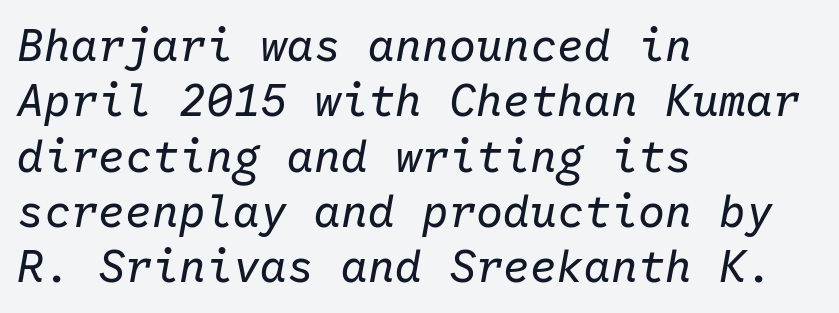
Q: Is the text bold? A: No.
Q: Is the text italic (slanted)? A: Yes, it leans right by about 10 degrees.
Q: Is the text underlined? A: No.
Q: How is the paragraph aligned? A: Left-aligned.
Q: Is the spacing between letters normal or unusually wide? A: Normal.
Q: Width (condensed, normal, or wide)? A: Normal.
Q: Stroke contrast? A: Low.
Q: x-height? A: Medium.
Q: Monospaced? A: Yes.
